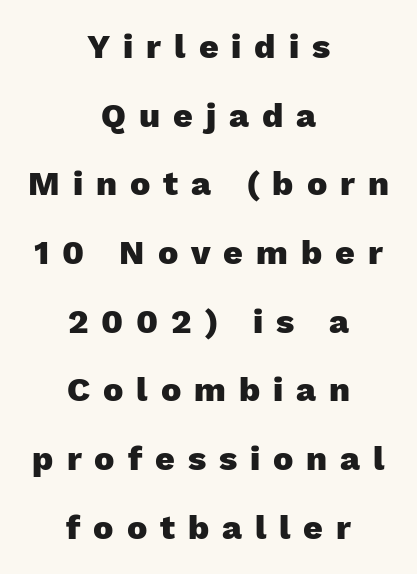
Q: Is the text bold? A: Yes.
Q: Is the text italic (slanted)? A: No, it is upright.
Q: Is the typeface a serif or a sans-serif typeface? A: Sans-serif.
Q: Is the text underlined? A: No.
Q: How is the paragraph aligned? A: Centered.
Q: Is the spacing between letters normal or unusually wide? A: Unusually wide.
Q: Is the spacing between lines tight, normal or loose? A: Loose.
Q: Width (condensed, normal, or wide)? A: Normal.
Q: Stroke contrast? A: Low.
Q: x-height? A: Medium.
Q: Monospaced? A: No.
